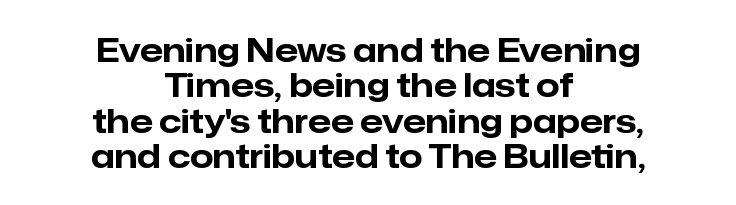
Q: Is the text bold? A: Yes.
Q: Is the text italic (slanted)? A: No, it is upright.
Q: Is the typeface a serif or a sans-serif typeface? A: Sans-serif.
Q: Is the text underlined? A: No.
Q: How is the paragraph aligned? A: Centered.
Q: Is the spacing between letters normal or unusually wide? A: Normal.
Q: Is the spacing between lines tight, normal or loose? A: Tight.
Q: Width (condensed, normal, or wide)? A: Normal.
Q: Stroke contrast? A: Low.
Q: x-height? A: Medium.
Q: Monospaced? A: No.
